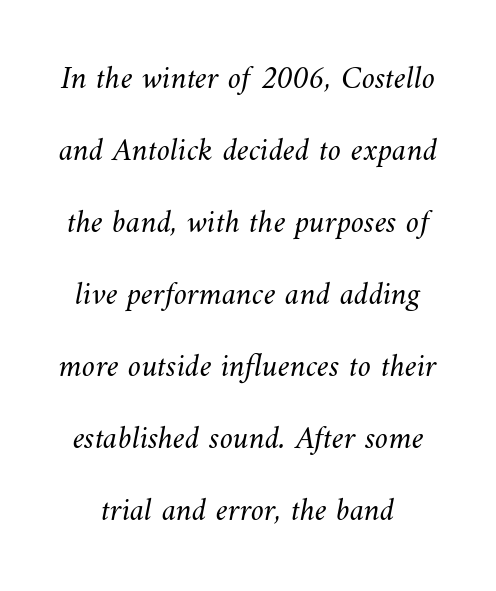
A great deal of white space separates one row of letters from the next. Weight class: somewhere from thin through regular. Plain, unruled lines of type. Tracking here is standard; glyphs follow each other at the usual distance. Note the varied advance widths — an 'i' is clearly narrower than an 'm'.
